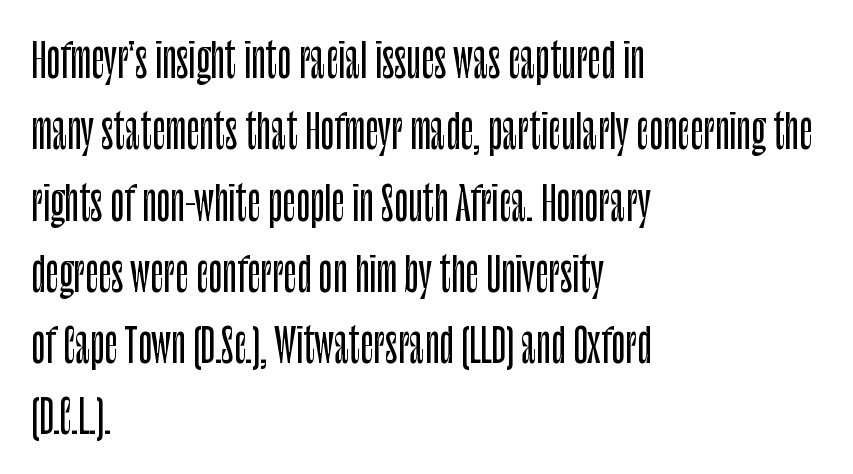
Is the block centered? No — it sits flush against the left margin. Does the lettering tilt? It doesn't — this is upright. Spacing verdict: proportional, widths tailored to each character. Observe the absence of serifs on each vertical stroke in this sample.
